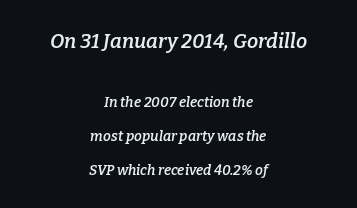
{"italic": "yes", "lean": "right", "slant_degrees": 9, "bold": "semi", "underline": "no", "align": "center", "line_spacing": "loose", "line_spacing_ratio": 2.41, "letter_spacing": "normal", "letter_spacing_em": 0.0, "larger_block": "first", "size_ratio": 1.43, "glyph_px": 20}
